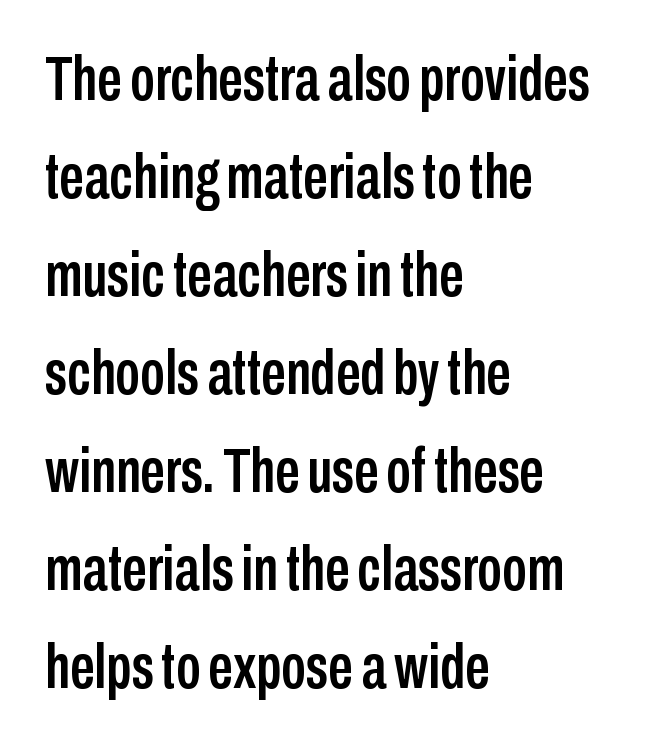
Q: Is the text italic (slanted)? A: No, it is upright.
Q: Is the typeface a serif or a sans-serif typeface? A: Sans-serif.
Q: Is the text underlined? A: No.
Q: How is the paragraph aligned? A: Left-aligned.
Q: Is the spacing between letters normal or unusually wide? A: Normal.
Q: Is the spacing between lines tight, normal or loose? A: Normal.
Q: Width (condensed, normal, or wide)? A: Condensed.
Q: Stroke contrast? A: Low.
Q: x-height? A: Medium.
Q: Monospaced? A: No.
